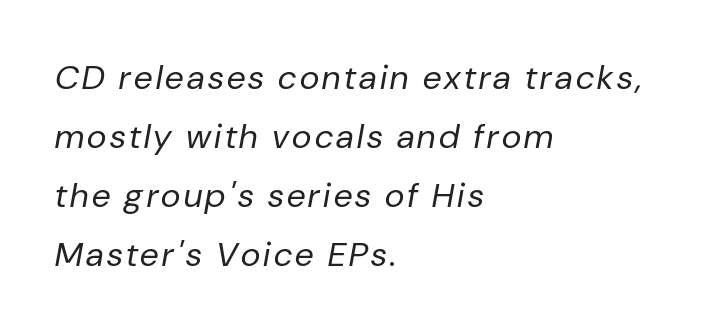
Q: Is the text bold? A: No.
Q: Is the text italic (slanted)? A: Yes, it leans right by about 10 degrees.
Q: Is the text underlined? A: No.
Q: How is the paragraph aligned? A: Left-aligned.
Q: Width (condensed, normal, or wide)? A: Normal.
Q: Stroke contrast? A: Low.
Q: x-height? A: Medium.
Q: Monospaced? A: No.
